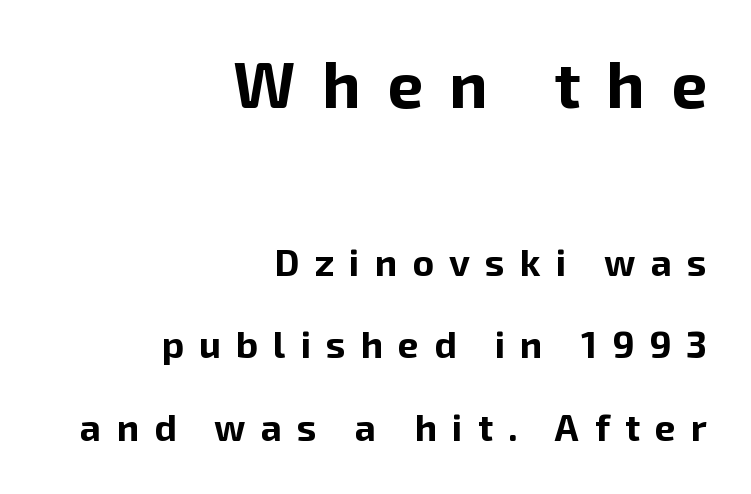
Q: Is the text bold? A: Yes.
Q: Is the text italic (slanted)? A: No, it is upright.
Q: Is the typeface a serif or a sans-serif typeface? A: Sans-serif.
Q: Is the text underlined? A: No.
Q: How is the paragraph aligned? A: Right-aligned.
Q: Is the spacing between letters normal or unusually wide? A: Unusually wide.
Q: Is the spacing between lines tight, normal or loose? A: Loose.
Q: Which block of text is set in a larger size, the first (top) or the second (bottom)? A: The first (top) one.
Q: Width (condensed, normal, or wide)? A: Normal.
Q: Stroke contrast? A: Low.
Q: x-height? A: Medium.
Q: Monospaced? A: No.
